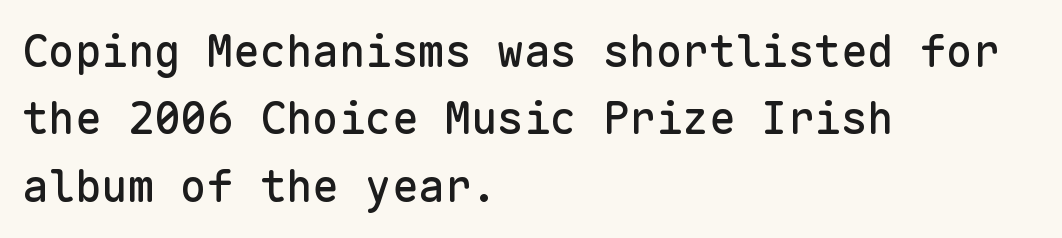
The line-height multiplier appears to be the usual default. A typesetter would label this face a sans. A typesetter would call this monospace, since all characters share one set width. No word sits above an underline. Nope, not italic — everything's standing straight. Default kerning and tracking; the words read as compact shapes.
